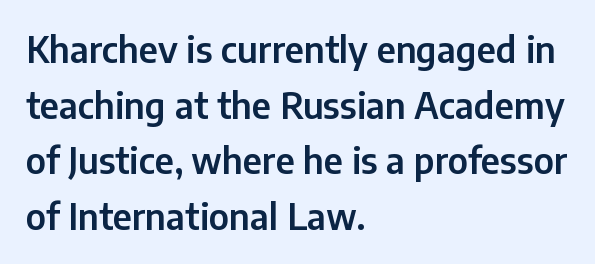
Q: Is the text italic (slanted)? A: No, it is upright.
Q: Is the typeface a serif or a sans-serif typeface? A: Sans-serif.
Q: Is the text underlined? A: No.
Q: How is the paragraph aligned? A: Left-aligned.
Q: Is the spacing between letters normal or unusually wide? A: Normal.
Q: Is the spacing between lines tight, normal or loose? A: Normal.
Q: Width (condensed, normal, or wide)? A: Normal.
Q: Stroke contrast? A: Low.
Q: x-height? A: Medium.
Q: Monospaced? A: No.
